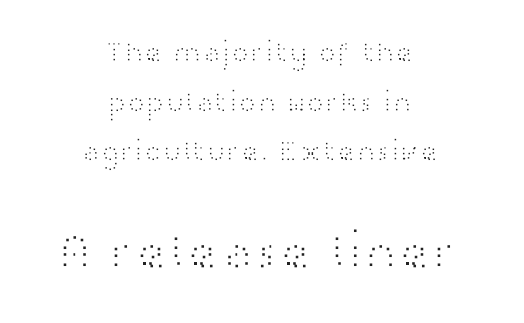
Designer's note — italics off, roman on. The cut favours lightness, reaching ordinary text weight at its darkest. No feet cap the strokes, marking this as sans-serif type. Each letter keeps its own natural width here, so spacing adapts to shape. The composition opens small and finishes big.
